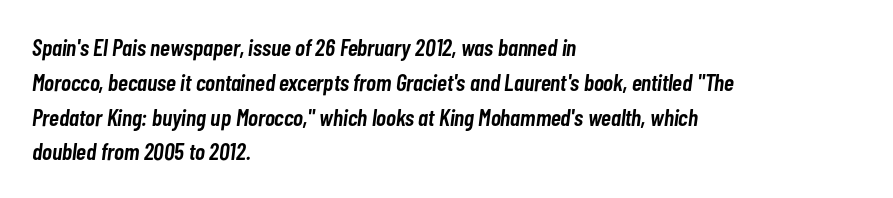
The image shows 24 px text type, italic (leaning right); set left-aligned, normal line spacing (1.45x), normal letter spacing, not underlined.
